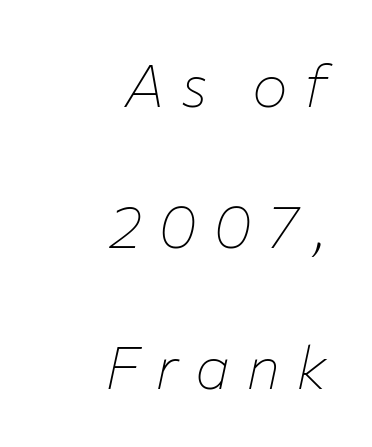
Q: Is the text bold? A: No.
Q: Is the text italic (slanted)? A: Yes, it leans right by about 12 degrees.
Q: Is the text underlined? A: No.
Q: How is the paragraph aligned? A: Right-aligned.
Q: Is the spacing between letters normal or unusually wide? A: Unusually wide.
Q: Is the spacing between lines tight, normal or loose? A: Loose.
Q: Width (condensed, normal, or wide)? A: Normal.
Q: Stroke contrast? A: Low.
Q: x-height? A: Medium.
Q: Monospaced? A: No.
